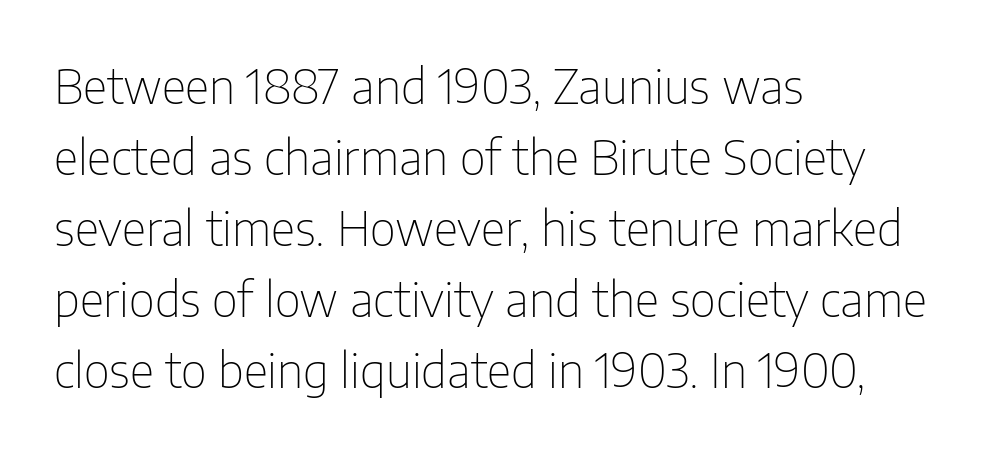
The image shows 48 px thin, condensed sans-serif type, upright; set left-aligned, normal line spacing (1.48x), normal letter spacing, not underlined; low stroke contrast and a medium x-height.
